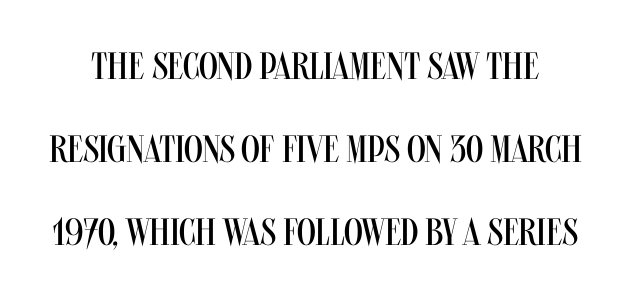
Baseline-to-baseline distance is far greater than the letter height. The letterforms sit at book weight or below. Italic? Not at all — the glyphs are vertical. The tracking reads as untouched default to a designer's eye.
